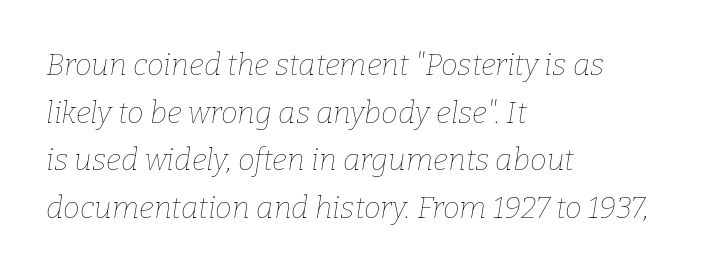
Q: Is the text bold? A: No.
Q: Is the text italic (slanted)? A: Yes, it leans right by about 9 degrees.
Q: Is the text underlined? A: No.
Q: How is the paragraph aligned? A: Left-aligned.
Q: Is the spacing between letters normal or unusually wide? A: Normal.
Q: Is the spacing between lines tight, normal or loose? A: Normal.
Q: Width (condensed, normal, or wide)? A: Normal.
Q: Stroke contrast? A: Low.
Q: x-height? A: Medium.
Q: Monospaced? A: No.
